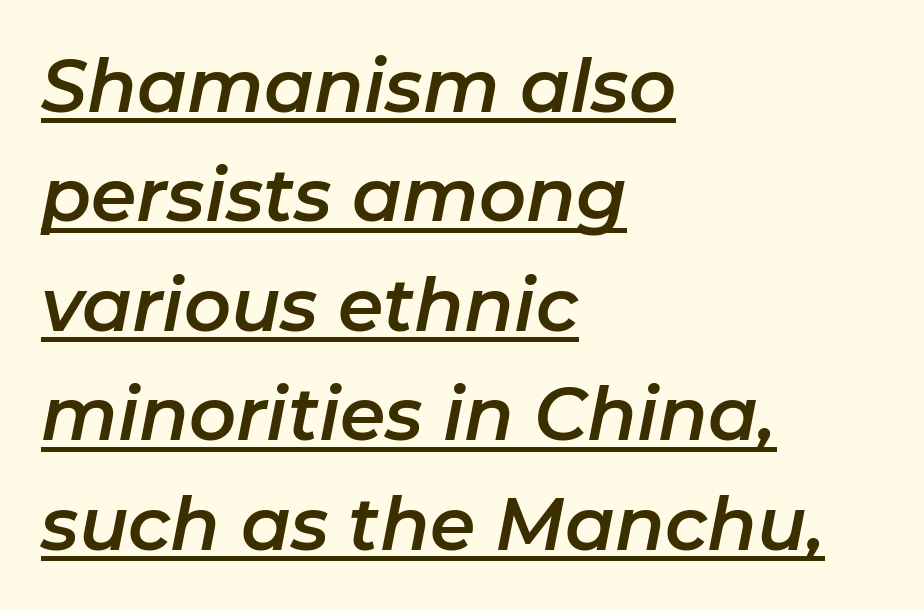
The passage is arranged the way most books set body copy — flush left. The axis of the letterforms is tilted away from vertical. The gaps between neighbouring characters are ordinary and unremarkable. This sample has the flowing, uneven cadence of proportional lettering. Is there much room between lines? A standard amount, neither cramped nor airy.
